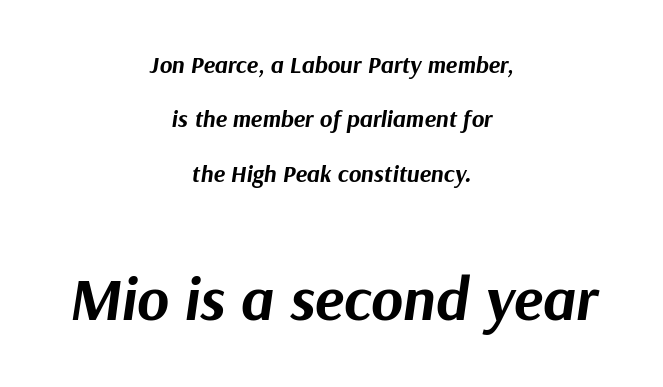
The lines are quadded center. This sample uses an oblique cut, with every glyph tilted off the vertical. The designer dialed line spacing up above the default. Is the lower block the larger one? Yes — the lower block carries the bigger type. Plain, unruled lines of type. Between one letter and the next there's only the usual sliver of space.
